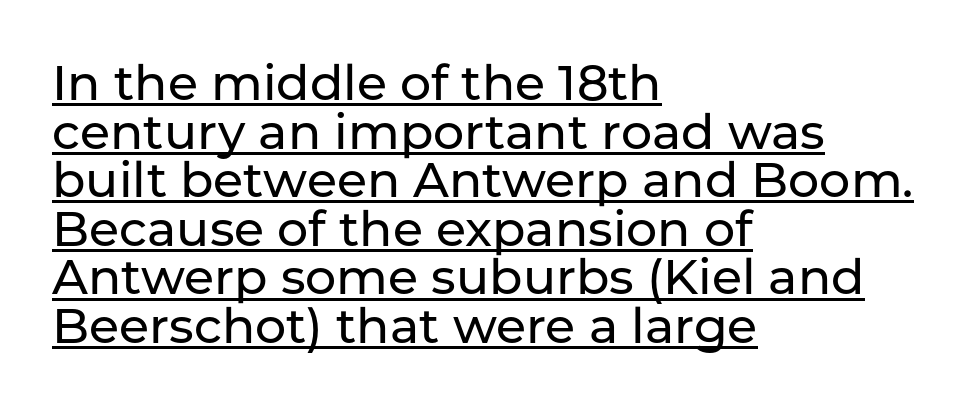
{"serif": "no", "italic": "no", "width": "normal", "stroke_contrast": "low", "x_height": "medium", "monospaced": "no", "underline": "yes", "align": "left", "line_spacing": "tight", "line_spacing_ratio": 0.99, "letter_spacing": "normal", "letter_spacing_em": 0.0, "glyph_px": 49}
